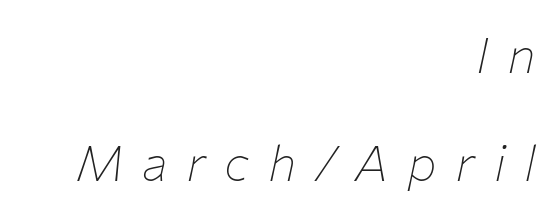
The tracking jumps out immediately: characters are airy and widely separated. You could not count columns in this text — the font is proportionally spaced. Leading: increased. Counters stay open thanks to moderate or lighter strokes.
